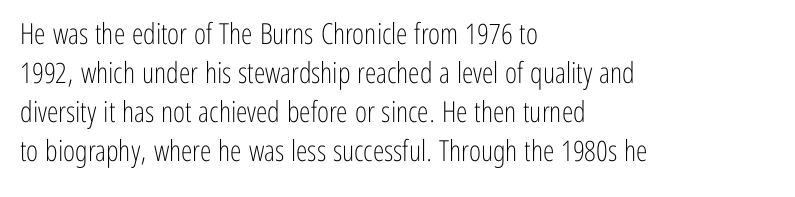
Q: Is the text bold? A: No.
Q: Is the text italic (slanted)? A: No, it is upright.
Q: Is the typeface a serif or a sans-serif typeface? A: Sans-serif.
Q: Is the text underlined? A: No.
Q: How is the paragraph aligned? A: Left-aligned.
Q: Is the spacing between letters normal or unusually wide? A: Normal.
Q: Is the spacing between lines tight, normal or loose? A: Normal.
Q: Width (condensed, normal, or wide)? A: Condensed.
Q: Stroke contrast? A: Low.
Q: x-height? A: Medium.
Q: Monospaced? A: No.
